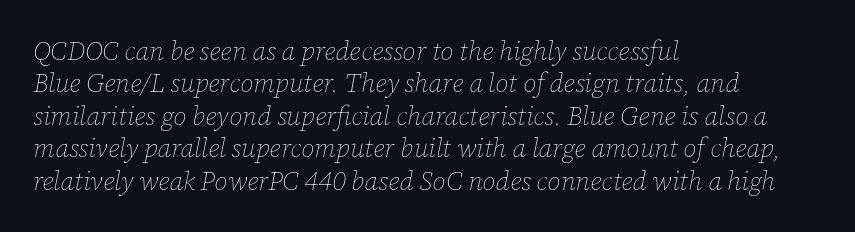
Tracking here is standard; glyphs follow each other at the usual distance. The passage shown is not bold in any degree. Interline gaps are of average width in this sample. It's the slanting kind of type. The lines in this sample share a left origin and differ only in where they stop. The foot of each line stays bare and open.
